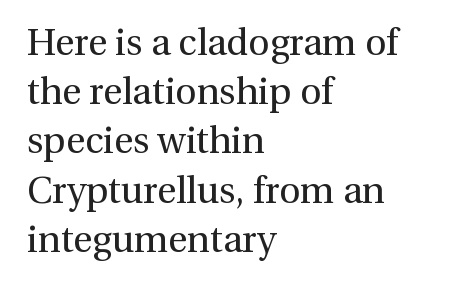
The specimen omits any rule beneath the text block's lines. Each letter keeps its own natural width here, so spacing adapts to shape. Every character sits straight up, as roman type does. Weight class: somewhere from thin through regular. Nobody touched the tracking dial on this one. If you measured baseline to baseline, you'd find a middling distance.
